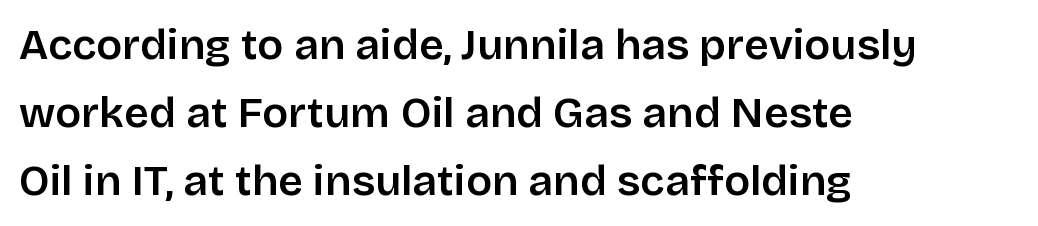
Q: Is the text bold? A: Semi-bold.
Q: Is the text italic (slanted)? A: No, it is upright.
Q: Is the typeface a serif or a sans-serif typeface? A: Sans-serif.
Q: Is the text underlined? A: No.
Q: How is the paragraph aligned? A: Left-aligned.
Q: Is the spacing between letters normal or unusually wide? A: Normal.
Q: Is the spacing between lines tight, normal or loose? A: Normal.
Q: Width (condensed, normal, or wide)? A: Normal.
Q: Stroke contrast? A: Low.
Q: x-height? A: Large.
Q: Monospaced? A: No.
